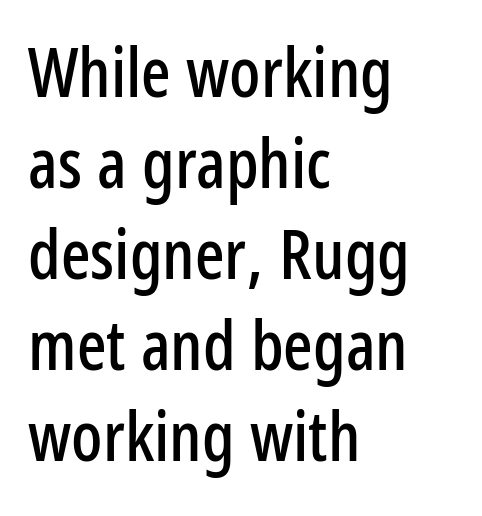
The image shows 69 px condensed sans-serif type, upright; set left-aligned, normal line spacing (1.32x), normal letter spacing, not underlined; low stroke contrast and a medium x-height.
